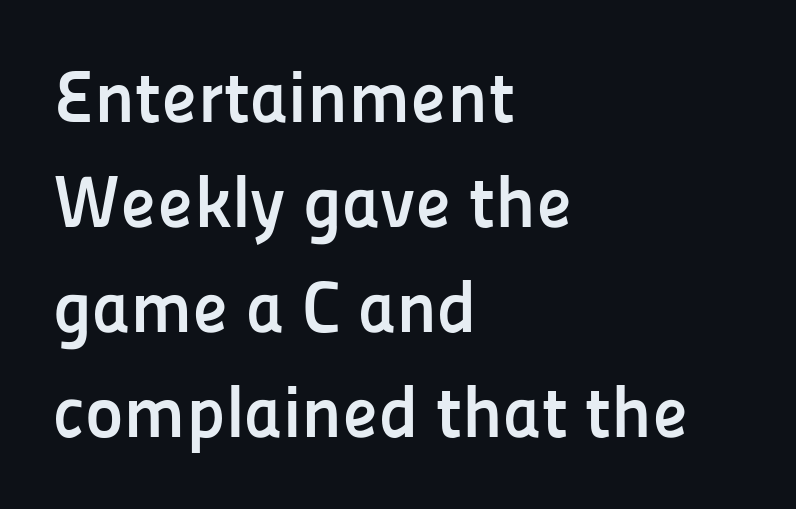
{"serif": "no", "italic": "no", "bold": "yes", "weight": "semibold", "width": "normal", "stroke_contrast": "low", "x_height": "medium", "monospaced": "no", "underline": "no", "align": "left", "line_spacing": "normal", "line_spacing_ratio": 1.44, "letter_spacing": "normal", "letter_spacing_em": 0.0, "glyph_px": 73}
